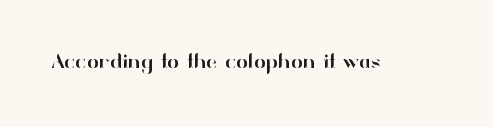
The image shows 22 px text type, upright; set normal letter spacing, not underlined.
